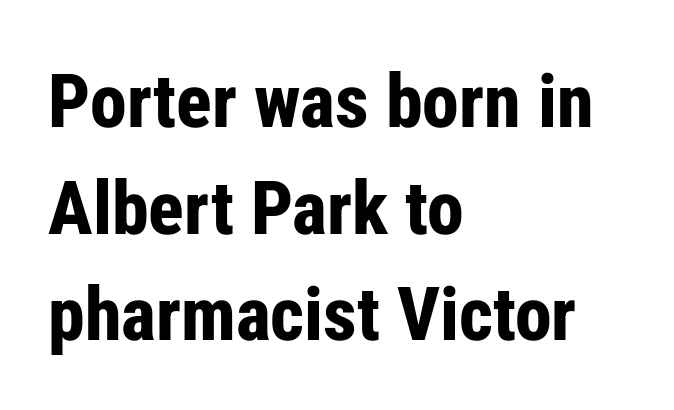
Q: Is the text bold? A: Yes.
Q: Is the text italic (slanted)? A: No, it is upright.
Q: Is the typeface a serif or a sans-serif typeface? A: Sans-serif.
Q: Is the text underlined? A: No.
Q: How is the paragraph aligned? A: Left-aligned.
Q: Is the spacing between letters normal or unusually wide? A: Normal.
Q: Is the spacing between lines tight, normal or loose? A: Normal.
Q: Width (condensed, normal, or wide)? A: Condensed.
Q: Stroke contrast? A: Low.
Q: x-height? A: Medium.
Q: Monospaced? A: No.
